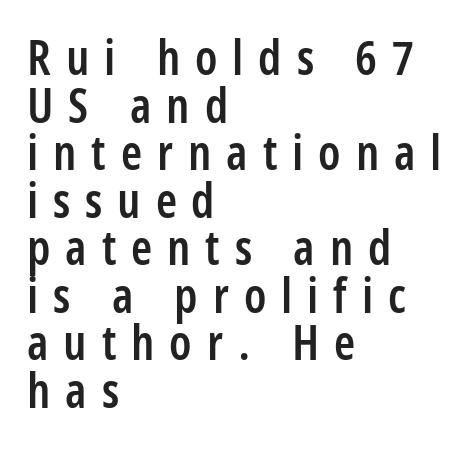
Q: Is the text bold? A: Semi-bold.
Q: Is the text italic (slanted)? A: No, it is upright.
Q: Is the typeface a serif or a sans-serif typeface? A: Sans-serif.
Q: Is the text underlined? A: No.
Q: How is the paragraph aligned? A: Left-aligned.
Q: Is the spacing between letters normal or unusually wide? A: Unusually wide.
Q: Is the spacing between lines tight, normal or loose? A: Tight.
Q: Width (condensed, normal, or wide)? A: Condensed.
Q: Stroke contrast? A: Low.
Q: x-height? A: Large.
Q: Monospaced? A: No.
